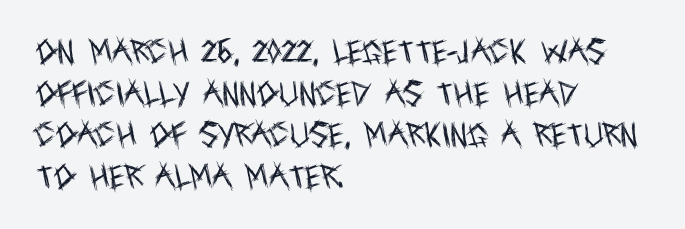
Q: Is the text bold? A: No.
Q: Is the text italic (slanted)? A: No, it is upright.
Q: Is the text underlined? A: No.
Q: How is the paragraph aligned? A: Left-aligned.
Q: Is the spacing between letters normal or unusually wide? A: Normal.
Q: Is the spacing between lines tight, normal or loose? A: Normal.
